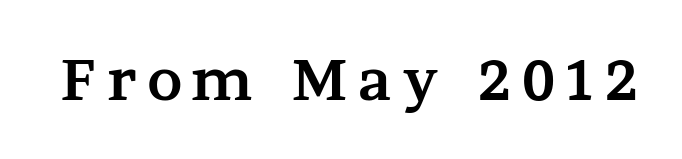
The image shows 56 px bold, wide serif type, upright; set unusually wide letter spacing (+0.2 em), not underlined; medium stroke contrast and a medium x-height.
